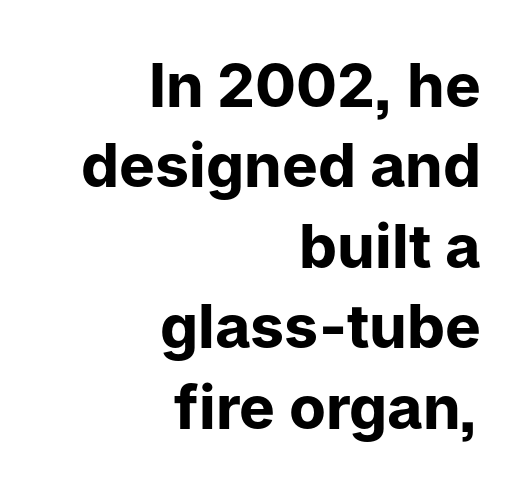
The rendering uses natural spacing where letterforms have individual widths. One-word summary of the alignment: right. Regular leading. This rendering leaves character spacing at its baseline value. These words are printed bold, with thick strokes throughout. A clean baseline with only descenders dipping below it.
